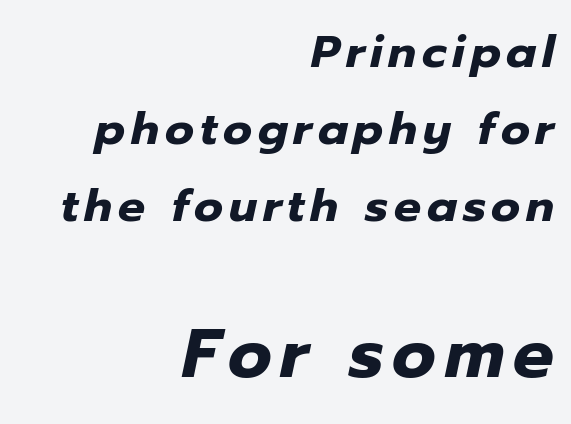
Spacing verdict: proportional, widths tailored to each character. The rendering applies a slant to the glyphs. Look at the glyph heights: the lower group is clearly the bigger setting. Type without underlining.
